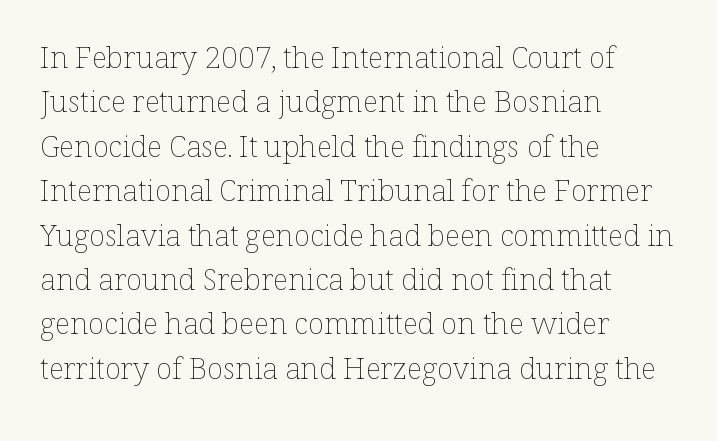
The image shows 30 px thin type, upright; set left-aligned, normal line spacing (1.48x), normal letter spacing, not underlined; low stroke contrast and a medium x-height.
